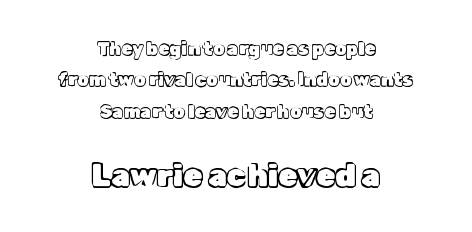
Q: Is the text italic (slanted)? A: No, it is upright.
Q: Is the text underlined? A: No.
Q: How is the paragraph aligned? A: Centered.
Q: Is the spacing between letters normal or unusually wide? A: Normal.
Q: Which block of text is set in a larger size, the first (top) or the second (bottom)? A: The second (bottom) one.
Q: Width (condensed, normal, or wide)? A: Normal.
Q: x-height? A: Medium.
Q: Monospaced? A: No.
